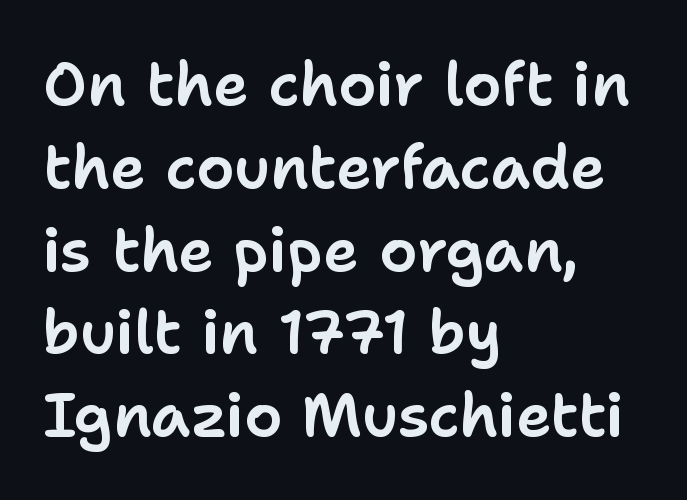
The image shows 60 px sans-serif type, upright; set left-aligned, normal line spacing (1.38x), normal letter spacing, not underlined; low stroke contrast and a medium x-height.
